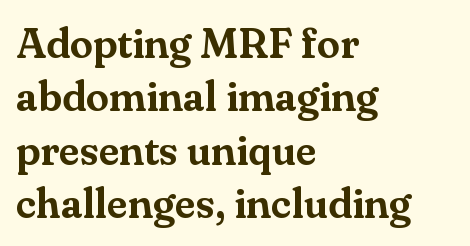
{"serif": "yes", "italic": "no", "width": "normal", "stroke_contrast": "medium", "x_height": "small", "monospaced": "no", "underline": "no", "align": "left", "line_spacing": "normal", "line_spacing_ratio": 1.27, "letter_spacing": "normal", "letter_spacing_em": 0.0, "glyph_px": 42}
